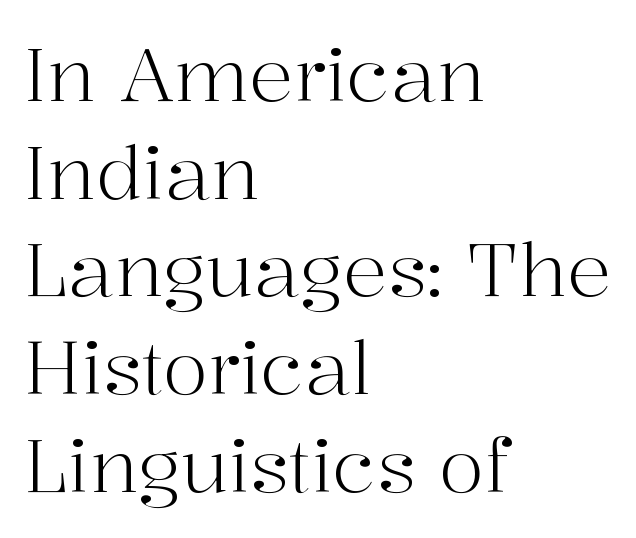
{"serif": "yes", "italic": "no", "bold": "no", "weight": "light", "width": "normal", "stroke_contrast": "high", "x_height": "medium", "monospaced": "no", "underline": "no", "align": "left", "line_spacing": "normal", "line_spacing_ratio": 1.32, "letter_spacing": "normal", "letter_spacing_em": 0.0, "glyph_px": 74}
